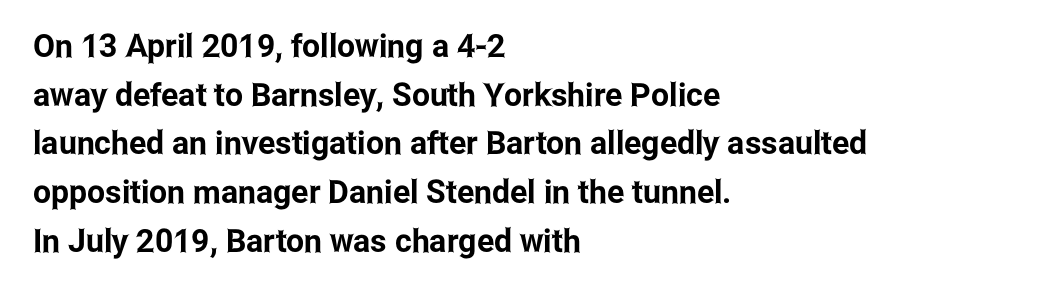
Q: Is the text italic (slanted)? A: No, it is upright.
Q: Is the typeface a serif or a sans-serif typeface? A: Sans-serif.
Q: Is the text underlined? A: No.
Q: How is the paragraph aligned? A: Left-aligned.
Q: Is the spacing between letters normal or unusually wide? A: Normal.
Q: Is the spacing between lines tight, normal or loose? A: Normal.
Q: Width (condensed, normal, or wide)? A: Condensed.
Q: Stroke contrast? A: Low.
Q: x-height? A: Medium.
Q: Monospaced? A: No.
